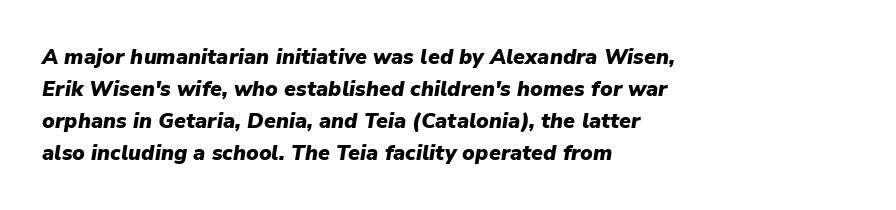
The image shows 21 px bold type, italic (leaning right); set left-aligned, normal line spacing (1.52x), normal letter spacing, not underlined.
